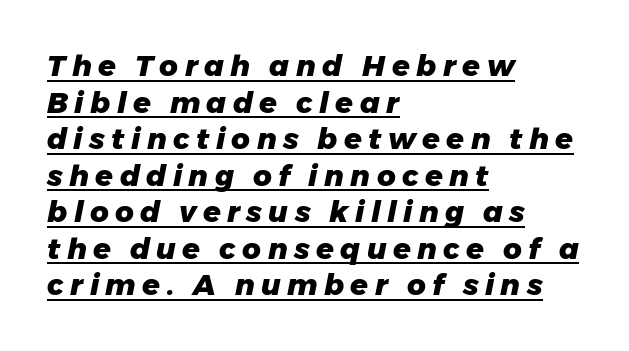
Q: Is the text bold? A: Yes.
Q: Is the text italic (slanted)? A: Yes, it leans right by about 11 degrees.
Q: Is the text underlined? A: Yes.
Q: How is the paragraph aligned? A: Left-aligned.
Q: Is the spacing between letters normal or unusually wide? A: Unusually wide.
Q: Is the spacing between lines tight, normal or loose? A: Normal.
Q: Width (condensed, normal, or wide)? A: Normal.
Q: Stroke contrast? A: Low.
Q: x-height? A: Medium.
Q: Monospaced? A: No.
